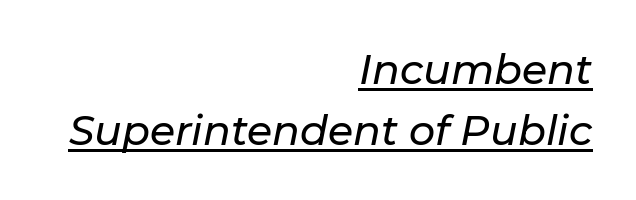
A flush-right, rag-left setting is used for this passage. Compared with ordinary roman type, these characters are visibly tilted. Here the designer chose a conventional face with non-uniform glyph widths. Underlining? Definitely there. A typesetter would call this leading conventional body-copy spacing.
